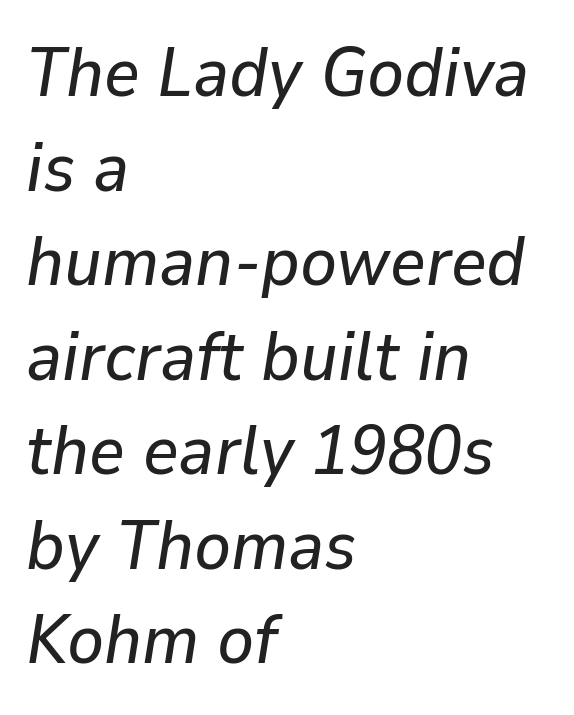
The image shows 69 px text type, italic (leaning right); set left-aligned, normal line spacing (1.37x), normal letter spacing, not underlined; low stroke contrast and a medium x-height.
